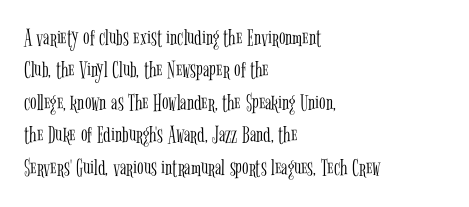
Q: Is the text bold? A: No.
Q: Is the text italic (slanted)? A: No, it is upright.
Q: Is the text underlined? A: No.
Q: How is the paragraph aligned? A: Left-aligned.
Q: Is the spacing between letters normal or unusually wide? A: Normal.
Q: Is the spacing between lines tight, normal or loose? A: Normal.
